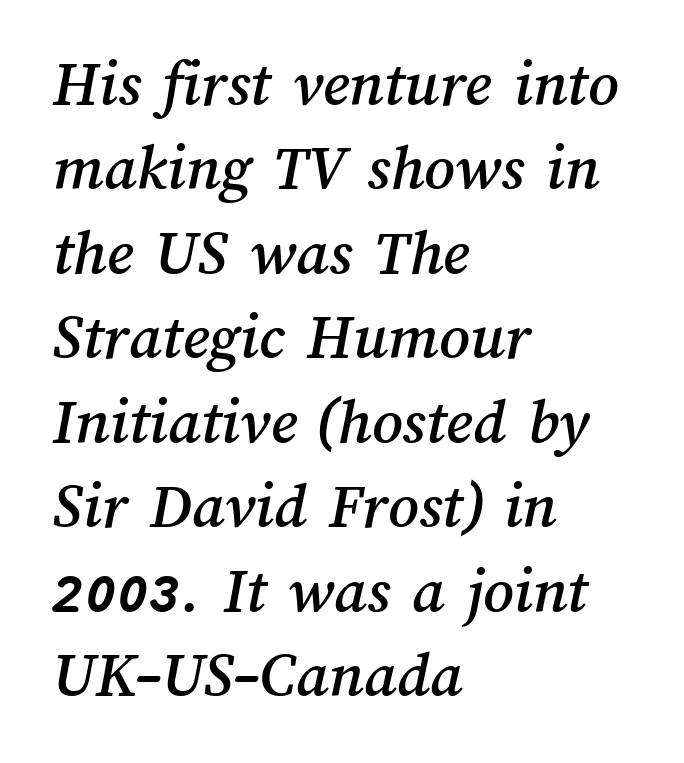
Q: Is the text underlined? A: No.
Q: How is the paragraph aligned? A: Left-aligned.
Q: Is the spacing between letters normal or unusually wide? A: Normal.
Q: Is the spacing between lines tight, normal or loose? A: Normal.
Q: Width (condensed, normal, or wide)? A: Normal.
Q: Stroke contrast? A: Medium.
Q: x-height? A: Medium.
Q: Monospaced? A: No.
